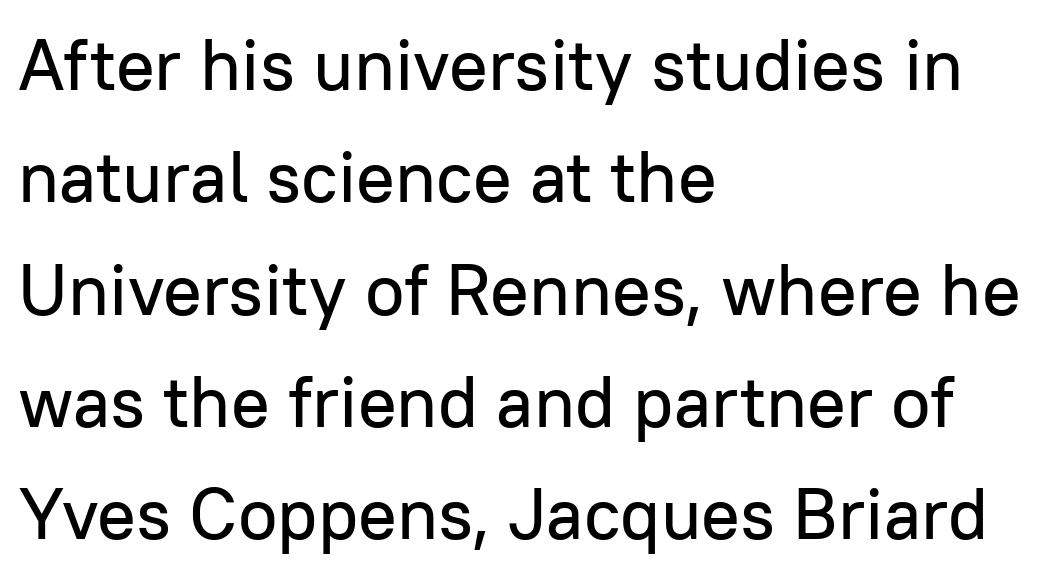
The image shows 72 px sans-serif type, upright; set left-aligned, normal line spacing (1.56x), normal letter spacing, not underlined; low stroke contrast and a medium x-height.
